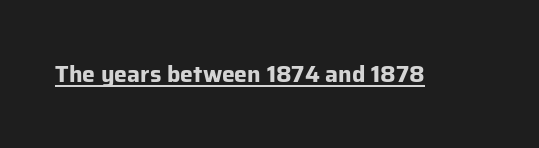
Q: Is the text bold? A: Yes.
Q: Is the text italic (slanted)? A: No, it is upright.
Q: Is the text underlined? A: Yes.
Q: Is the spacing between letters normal or unusually wide? A: Normal.
